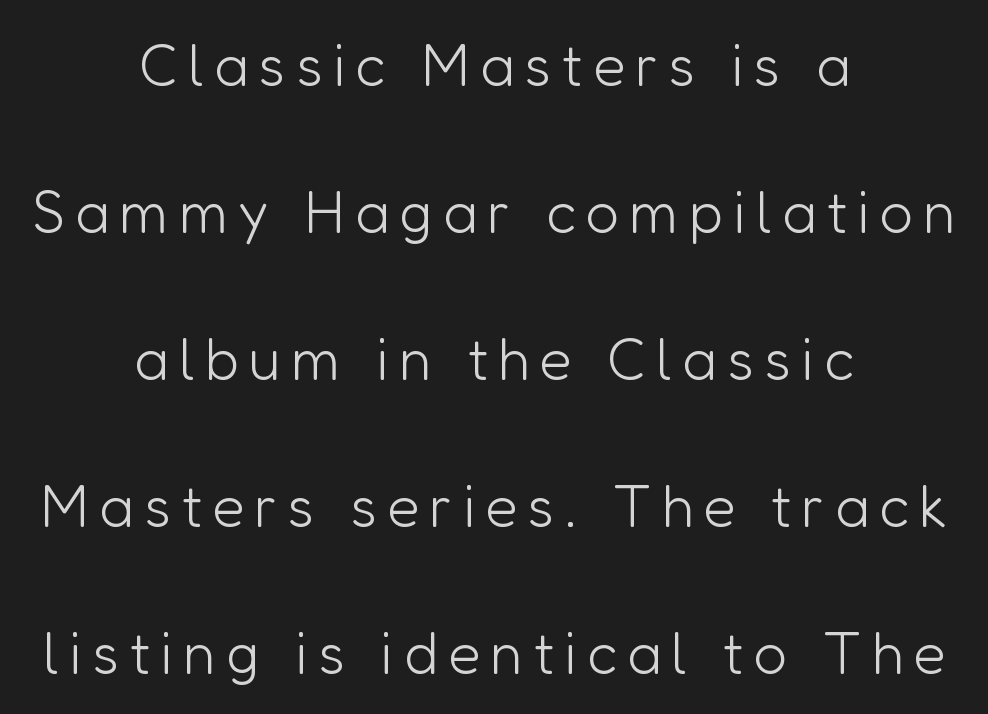
The space between consecutive lines is lavish. A typesetter would call this proportional, since set widths differ per character. Layout note: lines centered. Serifs: no, the terminals of the letterforms are clean.
